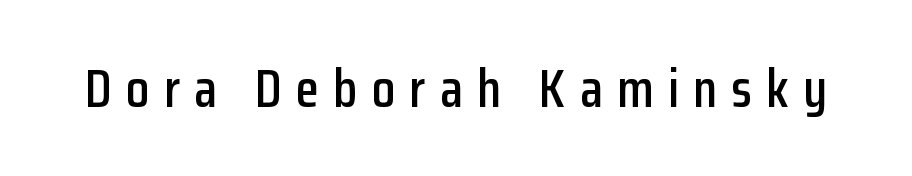
Q: Is the text italic (slanted)? A: No, it is upright.
Q: Is the typeface a serif or a sans-serif typeface? A: Sans-serif.
Q: Is the text underlined? A: No.
Q: Is the spacing between letters normal or unusually wide? A: Unusually wide.
Q: Width (condensed, normal, or wide)? A: Condensed.
Q: Stroke contrast? A: Low.
Q: x-height? A: Medium.
Q: Monospaced? A: No.
